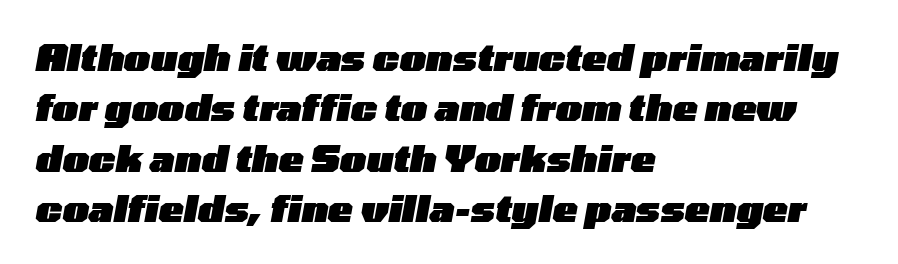
Q: Is the text bold? A: Yes.
Q: Is the text italic (slanted)? A: Yes, it leans right by about 10 degrees.
Q: Is the text underlined? A: No.
Q: How is the paragraph aligned? A: Left-aligned.
Q: Is the spacing between letters normal or unusually wide? A: Normal.
Q: Is the spacing between lines tight, normal or loose? A: Normal.
Q: Width (condensed, normal, or wide)? A: Wide.
Q: Stroke contrast? A: Low.
Q: x-height? A: Medium.
Q: Monospaced? A: No.
